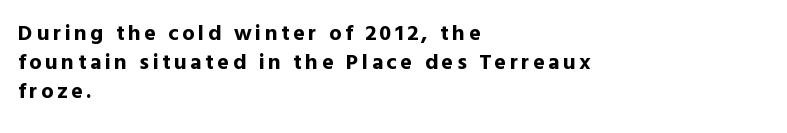
{"italic": "no", "bold": "yes", "underline": "no", "align": "left", "line_spacing": "normal", "line_spacing_ratio": 1.32, "glyph_px": 22}
